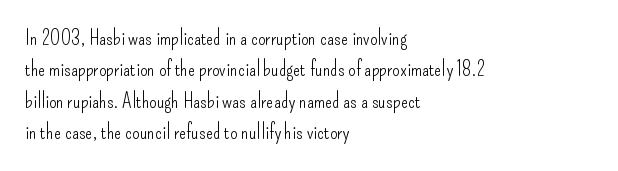
The image shows 21 px text type, upright; set left-aligned, normal line spacing (1.5x), normal letter spacing, not underlined.
